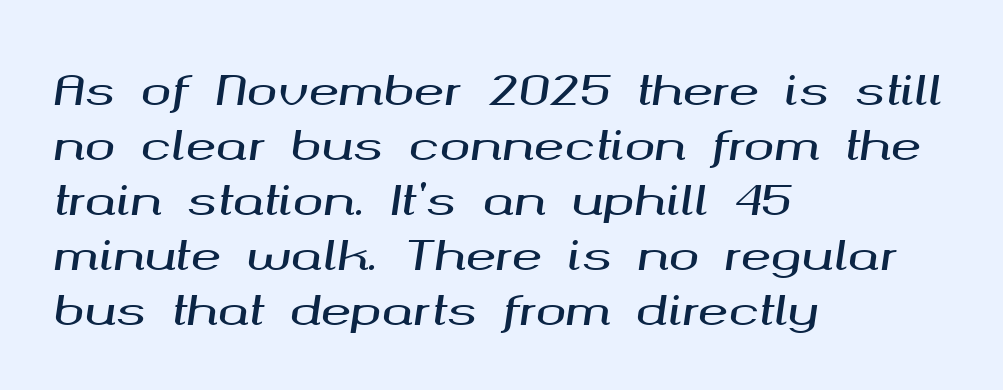
Normally led — the rows are evenly, conventionally spaced. Bare-footed words on every line. Is the letter spacing exaggerated? No — it looks like the ordinary default. The compositor pushed each line to the left boundary.
